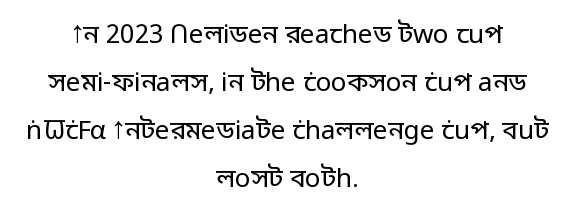
{"italic": "no", "bold": "no", "underline": "no", "align": "center", "line_spacing_ratio": 1.84, "letter_spacing": "normal", "letter_spacing_em": 0.0, "glyph_px": 26}
